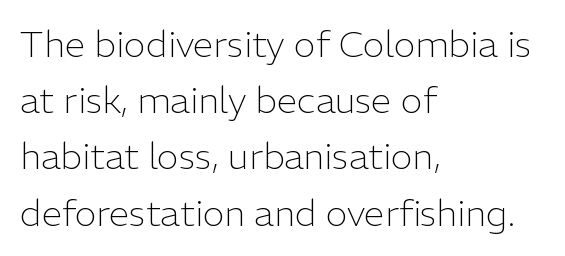
Q: Is the text bold? A: No.
Q: Is the text italic (slanted)? A: No, it is upright.
Q: Is the typeface a serif or a sans-serif typeface? A: Sans-serif.
Q: Is the text underlined? A: No.
Q: How is the paragraph aligned? A: Left-aligned.
Q: Is the spacing between letters normal or unusually wide? A: Normal.
Q: Is the spacing between lines tight, normal or loose? A: Normal.
Q: Width (condensed, normal, or wide)? A: Normal.
Q: Stroke contrast? A: Low.
Q: x-height? A: Medium.
Q: Monospaced? A: No.
